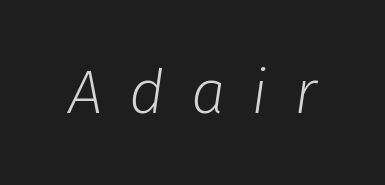
The image shows 62 px light type, italic (leaning right); set unusually wide letter spacing (+0.42 em), not underlined; low stroke contrast and a medium x-height.
